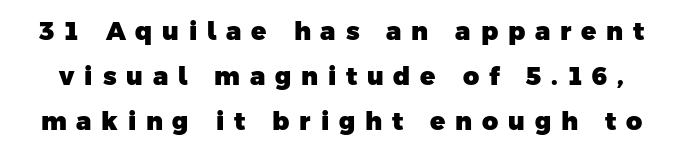
Check the space under the baseline: it is left empty. Emphasis by weight is at full strength: bold. Honestly, the letter spacing is so wide it's the main thing you notice.
